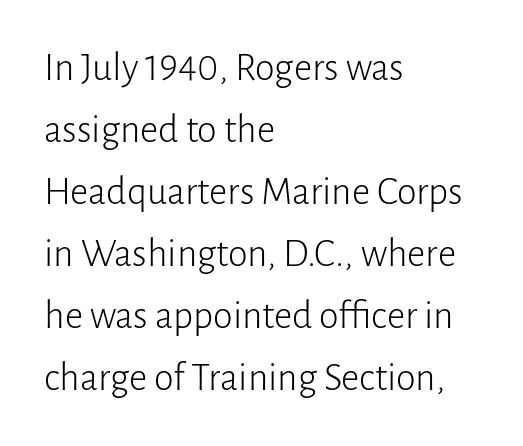
Q: Is the text bold? A: No.
Q: Is the text italic (slanted)? A: No, it is upright.
Q: Is the typeface a serif or a sans-serif typeface? A: Sans-serif.
Q: Is the text underlined? A: No.
Q: How is the paragraph aligned? A: Left-aligned.
Q: Is the spacing between letters normal or unusually wide? A: Normal.
Q: Is the spacing between lines tight, normal or loose? A: Normal.
Q: Width (condensed, normal, or wide)? A: Normal.
Q: Stroke contrast? A: Low.
Q: x-height? A: Medium.
Q: Monospaced? A: No.
